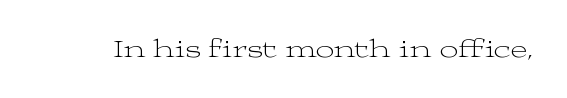
{"italic": "no", "bold": "no", "underline": "no", "letter_spacing": "normal", "letter_spacing_em": 0.0, "glyph_px": 26}
